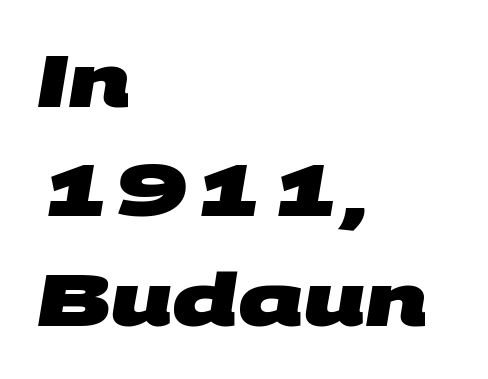
{"serif": "no", "bold": "yes", "weight": "heavy", "width": "wide", "stroke_contrast": "medium", "x_height": "large", "monospaced": "no", "underline": "no", "align": "left", "line_spacing": "normal", "line_spacing_ratio": 1.5, "letter_spacing": "normal", "letter_spacing_em": 0.0, "glyph_px": 73}
